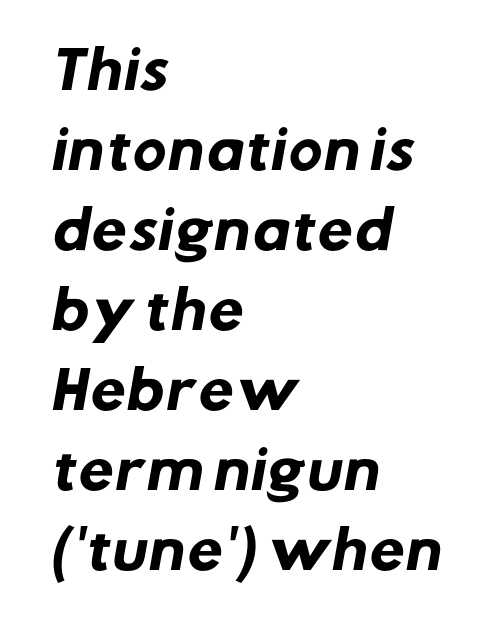
Here the glyphs are tracked normally, forming tight word shapes. Where is the straight margin? On the left. Pretty heavy lettering here — definitely bold. In terms of leading, this rendering sits right in the middle. The passage shown is typed in a proportional face where columns would drift.
